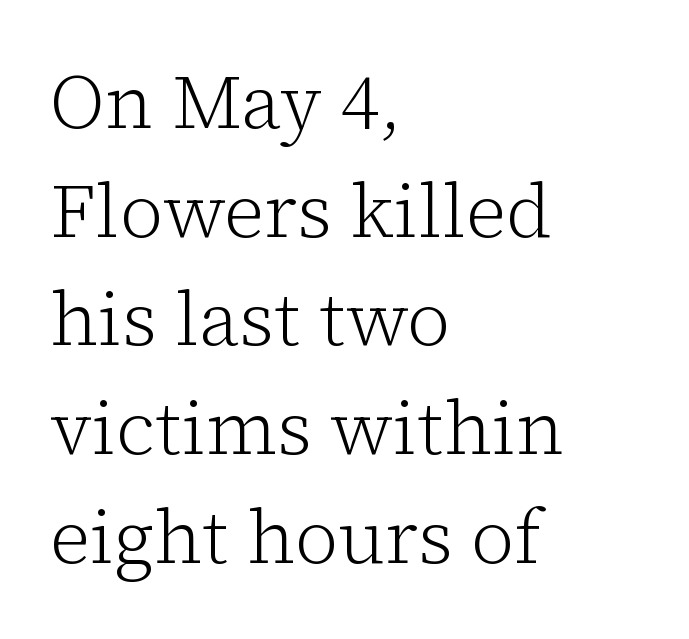
{"serif": "yes", "italic": "no", "bold": "no", "weight": "light", "width": "normal", "stroke_contrast": "low", "x_height": "medium", "monospaced": "no", "underline": "no", "align": "left", "line_spacing": "normal", "line_spacing_ratio": 1.45, "letter_spacing": "normal", "letter_spacing_em": 0.0, "glyph_px": 75}
